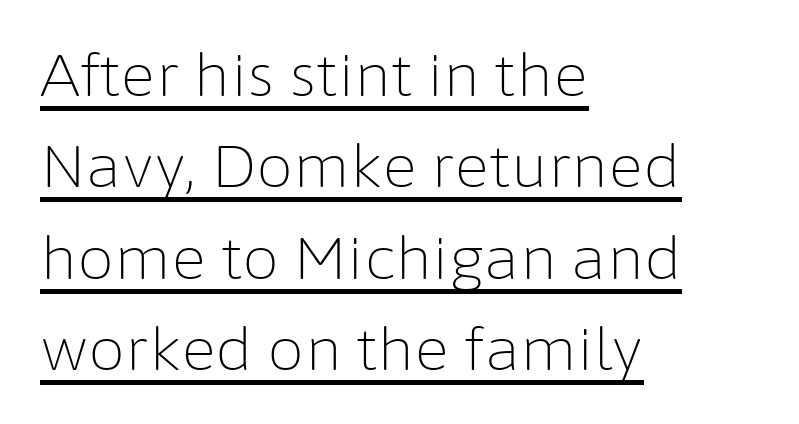
{"serif": "no", "italic": "no", "bold": "no", "weight": "light", "width": "normal", "stroke_contrast": "low", "x_height": "medium", "monospaced": "no", "underline": "yes", "align": "left", "line_spacing": "normal", "line_spacing_ratio": 1.55, "letter_spacing": "normal", "letter_spacing_em": 0.0, "glyph_px": 59}
